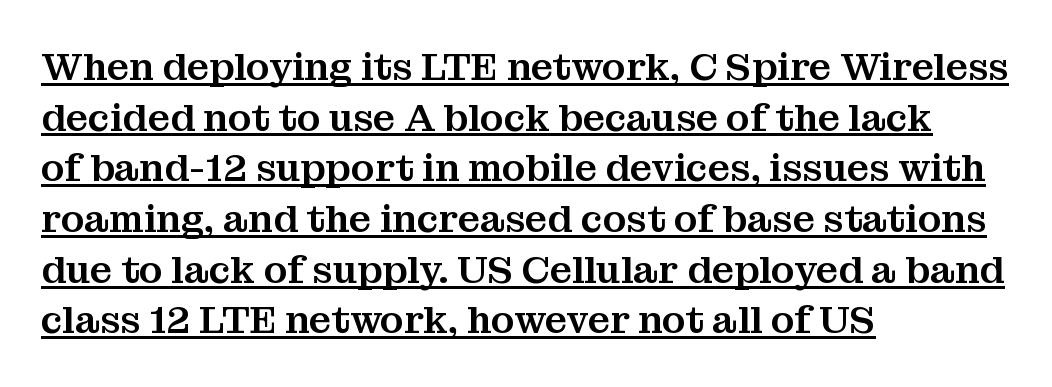
Observe the serifs anchoring each vertical stroke in this sample. Letter spacing: default. All the whitespace from short lines collects on the right. You could not count columns in this text — the font is proportionally spaced. You can tell it's not italic because the verticals are truly vertical. The passage shown is underscored from start to finish.
